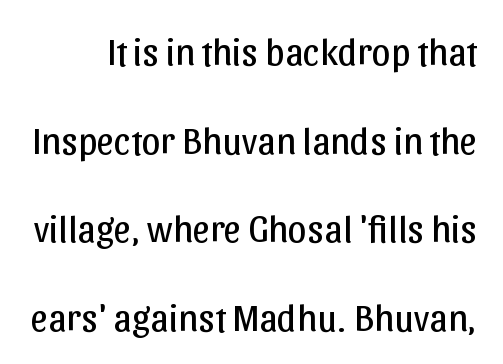
These lines were composed using upright roman letters. Words appear dense and cohesive because spacing is normal. No extra ink here — the face is not bold. The rendering shows plain stroke endings on the letterforms — a sans-serif design. Loosely led — the rows are spread out. The face used here is proportionally spaced, like ordinary book or web type.
